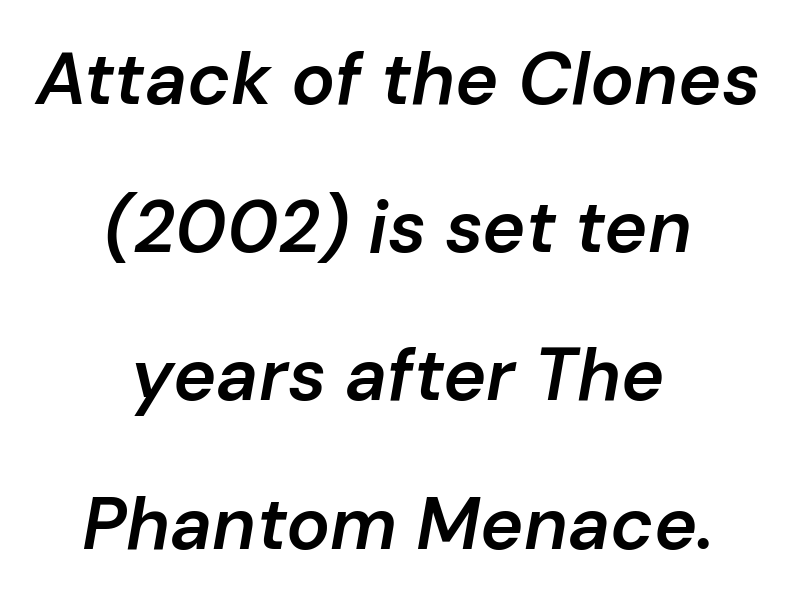
{"italic": "yes", "lean": "right", "slant_degrees": 10, "bold": "semi", "weight": "semibold", "width": "normal", "stroke_contrast": "low", "x_height": "medium", "monospaced": "no", "underline": "no", "align": "center", "line_spacing": "loose", "line_spacing_ratio": 2.03, "letter_spacing": "normal", "letter_spacing_em": 0.0, "glyph_px": 73}
